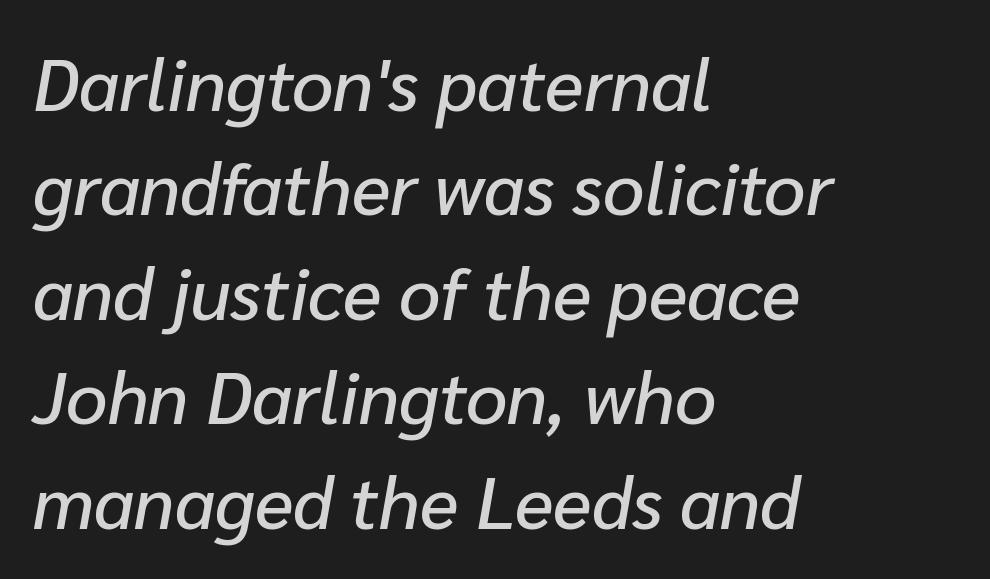
{"italic": "yes", "lean": "right", "slant_degrees": 10, "width": "normal", "stroke_contrast": "low", "x_height": "medium", "monospaced": "no", "underline": "no", "align": "left", "line_spacing": "normal", "line_spacing_ratio": 1.43, "letter_spacing": "normal", "letter_spacing_em": 0.0, "glyph_px": 73}
